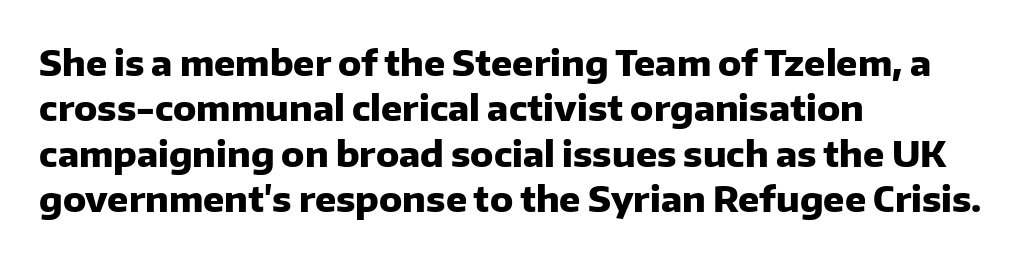
{"serif": "no", "italic": "no", "bold": "yes", "weight": "heavy", "width": "normal", "stroke_contrast": "low", "x_height": "medium", "monospaced": "no", "underline": "no", "align": "left", "line_spacing": "normal", "line_spacing_ratio": 1.3, "letter_spacing": "normal", "letter_spacing_em": 0.0, "glyph_px": 35}
